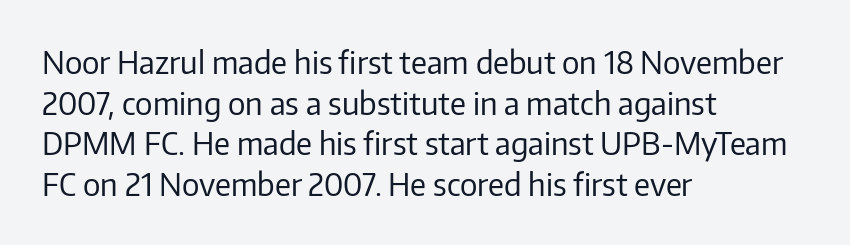
The image shows 31 px regular-weight sans-serif type, upright; set left-aligned, normal line spacing (1.31x), normal letter spacing, not underlined; low stroke contrast and a medium x-height.
